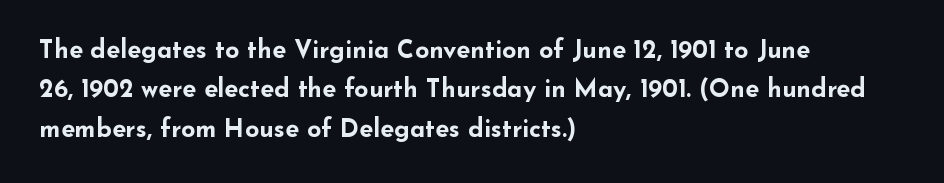
{"italic": "no", "bold": "yes", "underline": "no", "align": "left", "line_spacing": "normal", "line_spacing_ratio": 1.58, "letter_spacing": "normal", "letter_spacing_em": 0.0, "glyph_px": 25}
